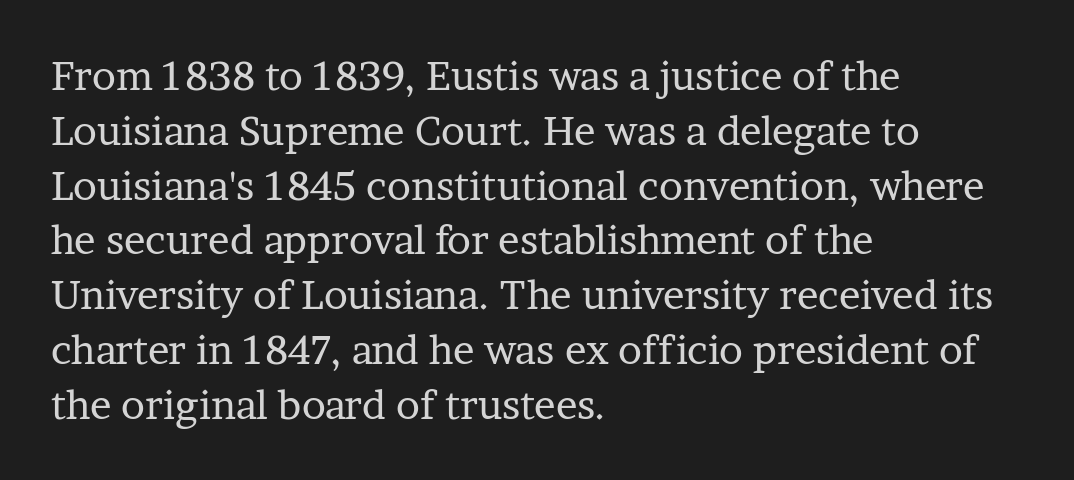
Varying glyph widths throughout — classic text-font behaviour. The weight tops out at a normal text grade. A classic flush-left, rag-right setting is used for this passage. Letterform terminals end in serifs throughout the passage. This is the regular roman posture of the typeface. Regarding leading, the lines here are spaced in the standard way.
